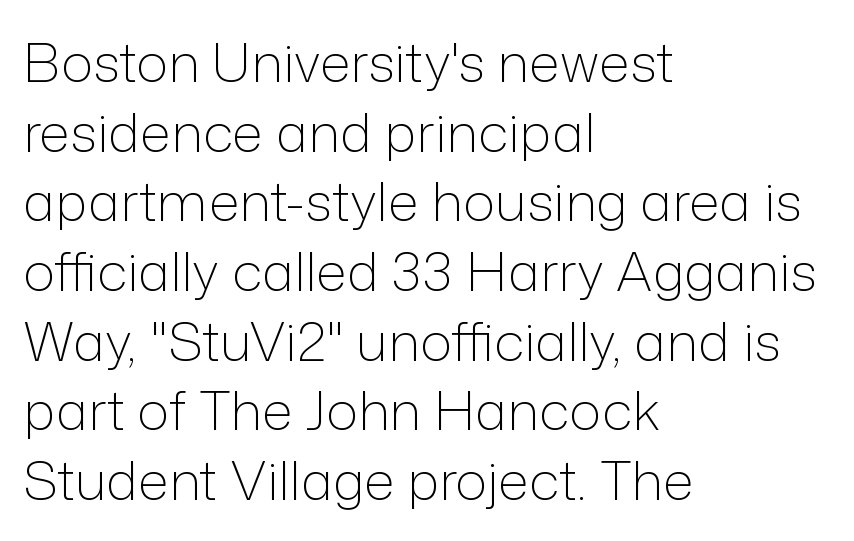
{"serif": "no", "italic": "no", "bold": "no", "weight": "light", "width": "normal", "stroke_contrast": "low", "x_height": "medium", "monospaced": "no", "underline": "no", "align": "left", "line_spacing": "normal", "line_spacing_ratio": 1.29, "letter_spacing": "normal", "letter_spacing_em": 0.0, "glyph_px": 54}
